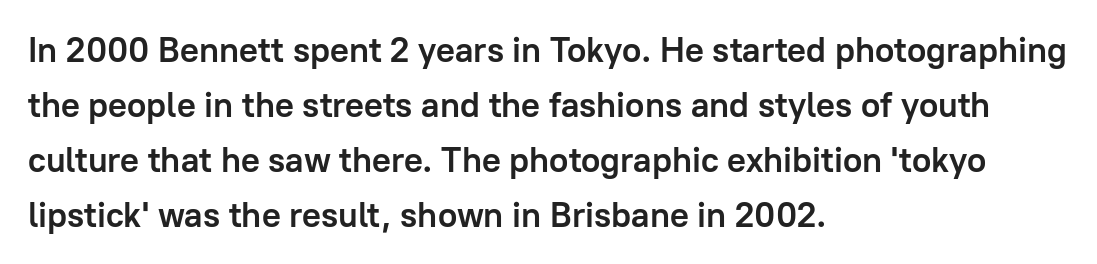
Q: Is the text bold? A: Yes.
Q: Is the text italic (slanted)? A: No, it is upright.
Q: Is the typeface a serif or a sans-serif typeface? A: Sans-serif.
Q: Is the text underlined? A: No.
Q: How is the paragraph aligned? A: Left-aligned.
Q: Is the spacing between letters normal or unusually wide? A: Normal.
Q: Is the spacing between lines tight, normal or loose? A: Normal.
Q: Width (condensed, normal, or wide)? A: Normal.
Q: Stroke contrast? A: Low.
Q: x-height? A: Medium.
Q: Monospaced? A: No.
